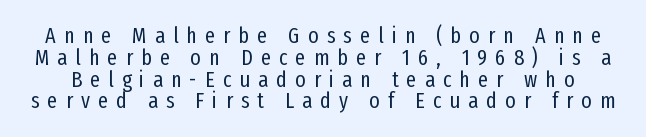
The image shows 22 px text type, upright; set tight line spacing (0.99x), unusually wide letter spacing (+0.37 em), not underlined.
